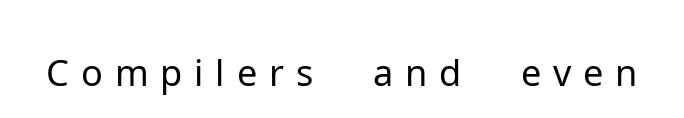
The image shows 74 px light sans-serif type, upright; set not underlined; low stroke contrast and a medium x-height.
